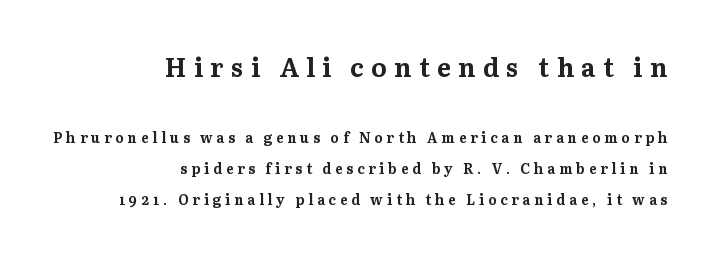
The image shows 26 px bold type, upright; set right-aligned, loose line spacing (2.18x), unusually wide letter spacing (+0.28 em), not underlined; the first (top) block is 1.86x larger.
